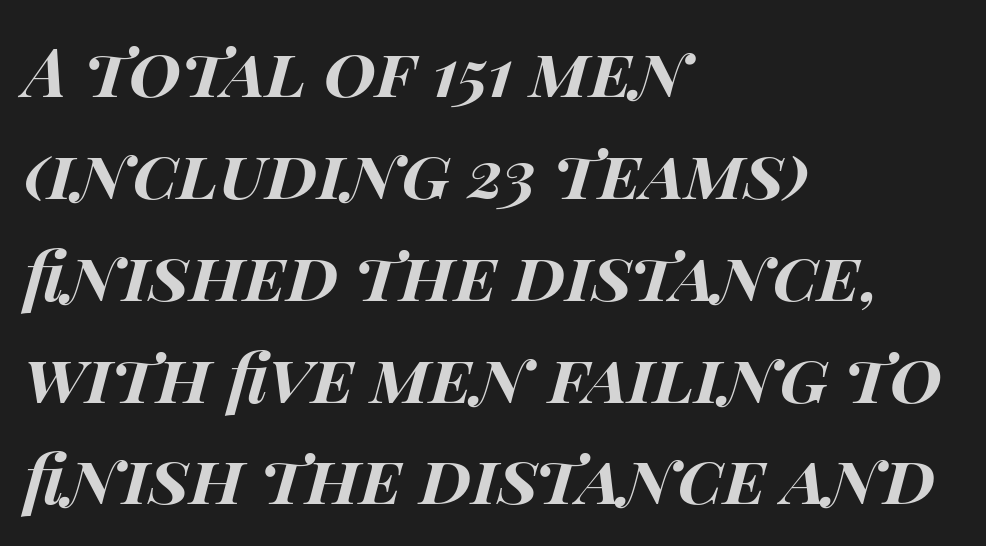
{"italic": "yes", "lean": "right", "slant_degrees": 14, "bold": "yes", "weight": "bold", "width": "wide", "stroke_contrast": "high", "x_height": "large", "monospaced": "no", "underline": "no", "align": "left", "line_spacing": "normal", "line_spacing_ratio": 1.52, "letter_spacing": "normal", "letter_spacing_em": 0.0, "glyph_px": 67}
